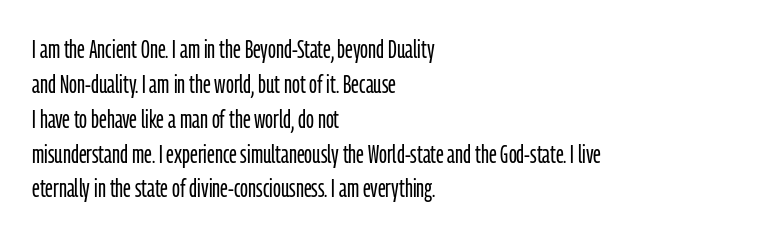
The strip under each line holds only bare page. Short note: letters normally spaced. The axis of the letterforms is exactly vertical. Line spacing here is normal. The rendering anchors every line to the left-hand side.
